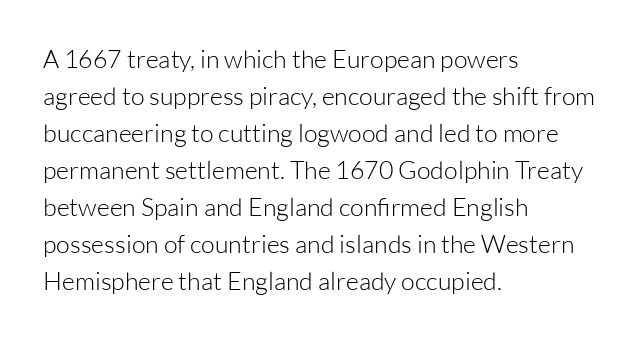
Q: Is the text bold? A: No.
Q: Is the text italic (slanted)? A: No, it is upright.
Q: Is the text underlined? A: No.
Q: How is the paragraph aligned? A: Left-aligned.
Q: Is the spacing between letters normal or unusually wide? A: Normal.
Q: Is the spacing between lines tight, normal or loose? A: Normal.
